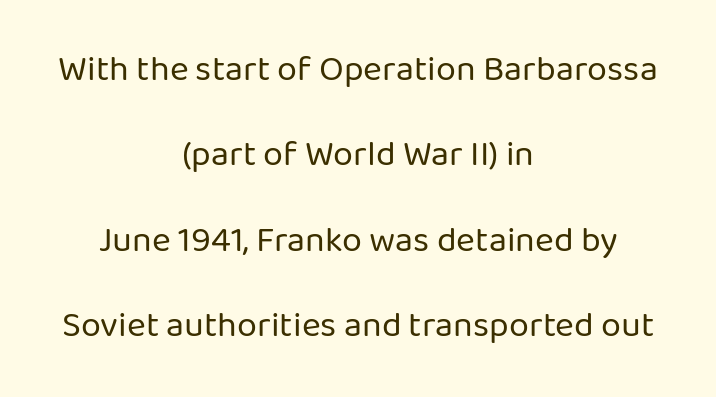
The image shows 36 px regular-weight sans-serif type, upright; set centered, loose line spacing (2.37x), normal letter spacing, not underlined; low stroke contrast and a medium x-height.
